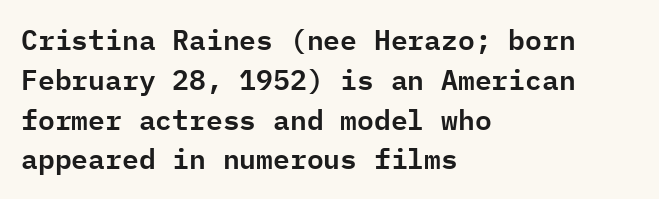
{"serif": "no", "italic": "no", "width": "normal", "stroke_contrast": "low", "x_height": "medium", "monospaced": "yes", "underline": "no", "align": "left", "line_spacing": "normal", "line_spacing_ratio": 1.42, "letter_spacing": "normal", "letter_spacing_em": 0.0, "glyph_px": 28}
